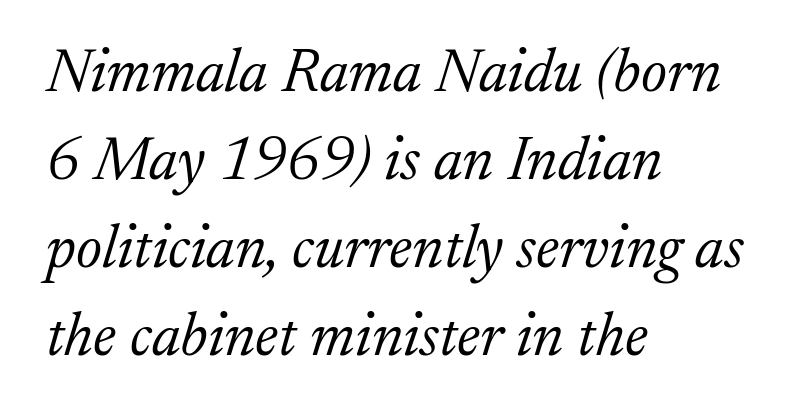
The image shows 61 px light serif type, italic (leaning right); set left-aligned, normal line spacing (1.44x), normal letter spacing, not underlined; low stroke contrast and a medium x-height.
